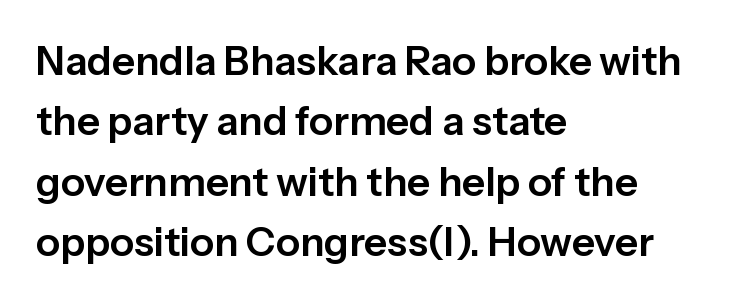
{"serif": "no", "italic": "no", "width": "normal", "stroke_contrast": "low", "x_height": "medium", "monospaced": "no", "underline": "no", "align": "left", "line_spacing": "normal", "line_spacing_ratio": 1.51, "letter_spacing": "normal", "letter_spacing_em": 0.0, "glyph_px": 40}
